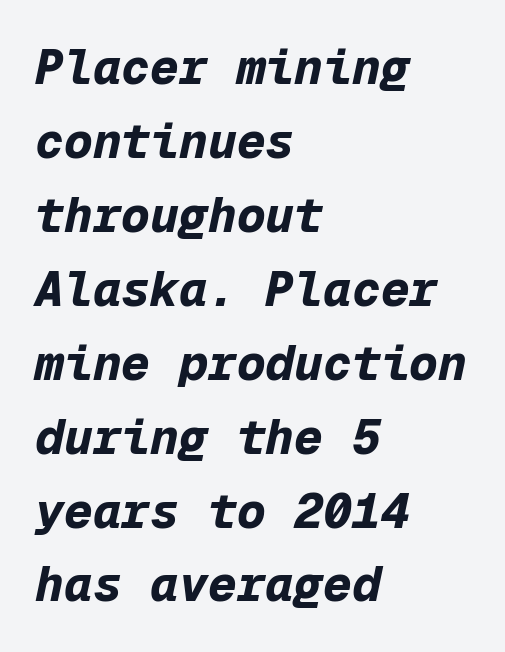
The image shows 48 px bold type, italic (leaning right), monospaced; set left-aligned, normal line spacing (1.54x), normal letter spacing, not underlined; low stroke contrast and a medium x-height.
